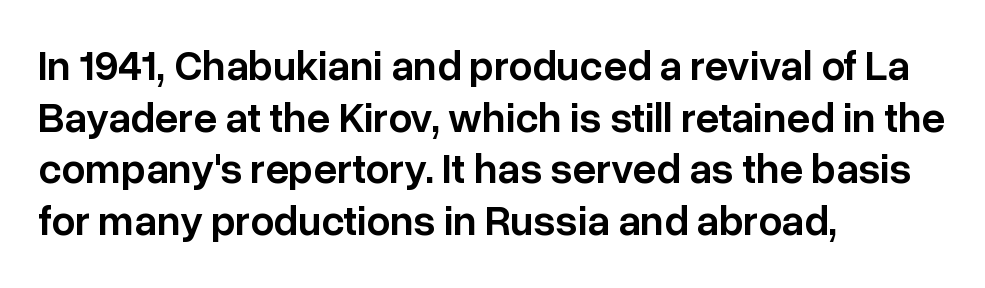
Letters rest on an invisible, unmarked baseline. Upright lettering throughout. Each letter keeps its own natural width here, so spacing adapts to shape. Classification — sans serif.
